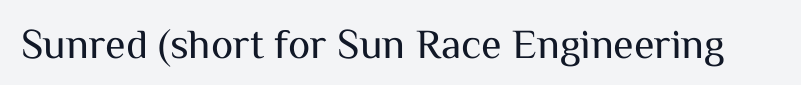
The image shows 42 px regular-weight sans-serif type, upright; set normal letter spacing, not underlined; medium stroke contrast and a medium x-height.
